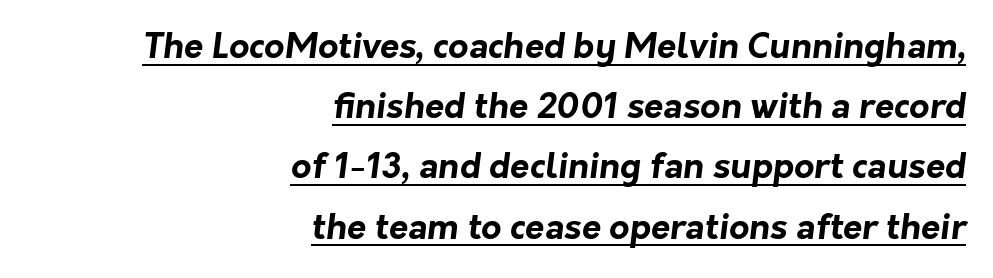
{"serif": "no", "bold": "yes", "weight": "bold", "width": "normal", "stroke_contrast": "low", "x_height": "medium", "monospaced": "no", "underline": "yes", "align": "right", "line_spacing_ratio": 1.72, "letter_spacing": "normal", "letter_spacing_em": 0.0, "glyph_px": 35}
